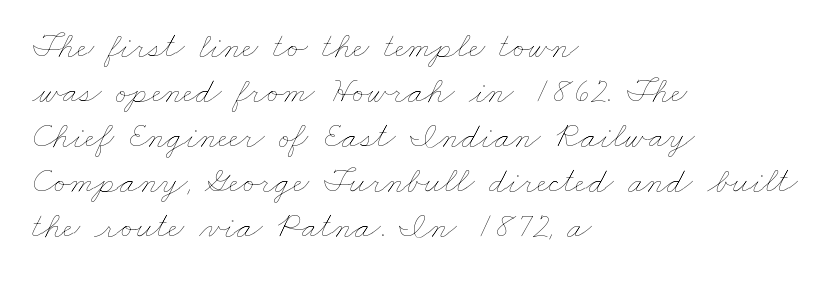
{"bold": "no", "weight": "thin", "width": "wide", "stroke_contrast": "low", "x_height": "small", "monospaced": "no", "underline": "no", "align": "left", "line_spacing": "normal", "line_spacing_ratio": 1.25, "letter_spacing": "normal", "letter_spacing_em": 0.0, "glyph_px": 36}
